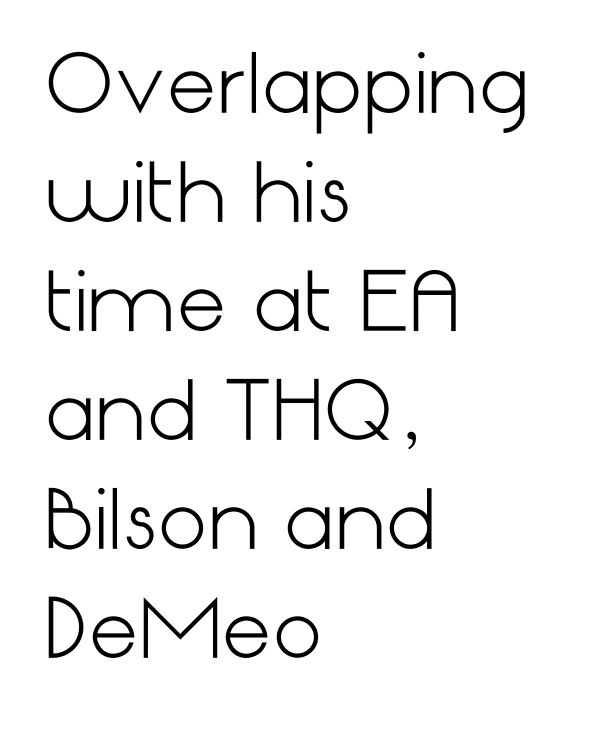
Leftover space on each line is placed entirely after the last word. In terms of leading, this rendering sits right in the middle. Designer's note — italics off, roman on. This rendering employs a face without finishing strokes, i.e., a sans-serif. Standard letterfit; no display-style spreading of the glyphs.
